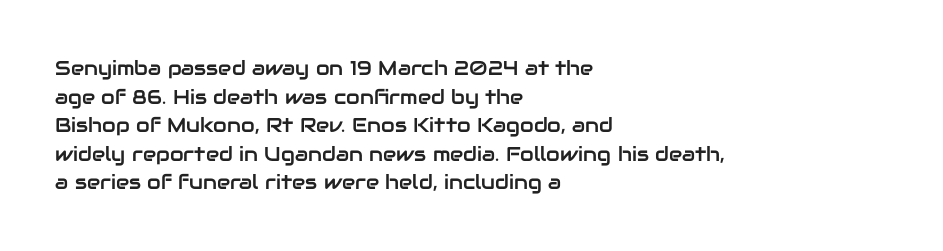
{"italic": "no", "underline": "no", "align": "left", "line_spacing": "normal", "line_spacing_ratio": 1.43, "letter_spacing": "normal", "letter_spacing_em": 0.0, "glyph_px": 20}
